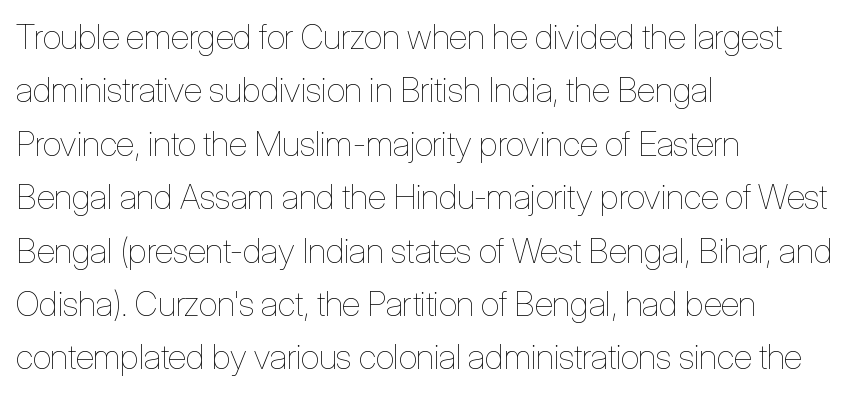
Q: Is the text bold? A: No.
Q: Is the text italic (slanted)? A: No, it is upright.
Q: Is the text underlined? A: No.
Q: How is the paragraph aligned? A: Left-aligned.
Q: Is the spacing between letters normal or unusually wide? A: Normal.
Q: Is the spacing between lines tight, normal or loose? A: Normal.
Q: Width (condensed, normal, or wide)? A: Condensed.
Q: Stroke contrast? A: Low.
Q: x-height? A: Medium.
Q: Monospaced? A: No.
